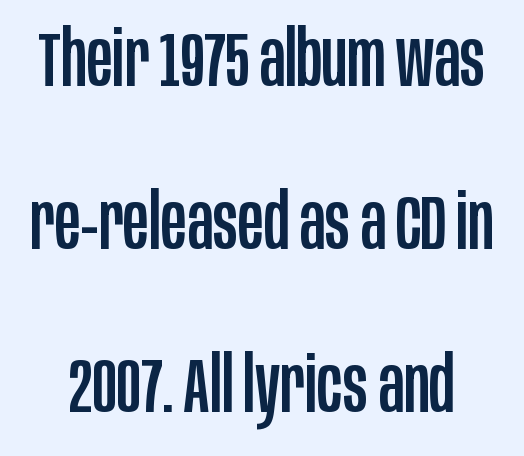
Varying glyph widths throughout — classic text-font behaviour. The rendering shows plain stroke endings on the letterforms — a sans-serif design. This sample uses an upright cut, with every glyph sitting square on the baseline. Interline gaps are noticeably wide in this sample. Underline: absent. Observe the ordinary spacing: letters are neighbours, not strangers.
